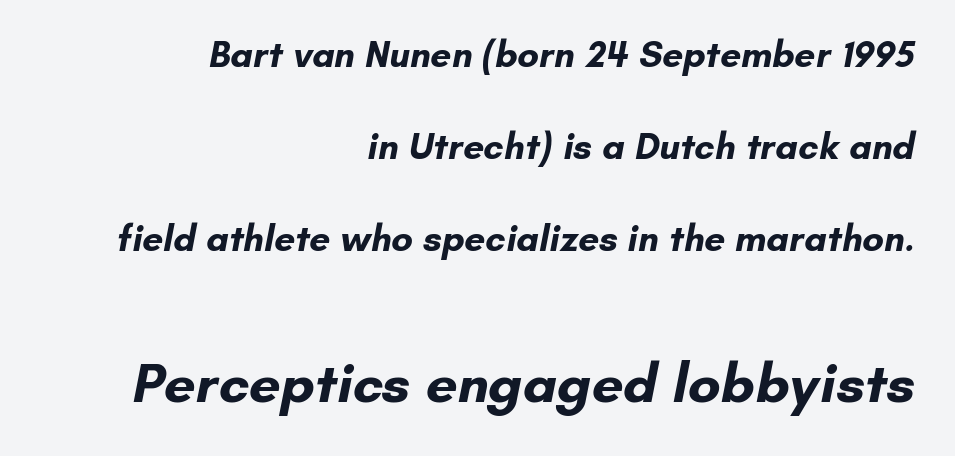
The image shows 56 px bold sans-serif type; set right-aligned, loose line spacing (2.49x), normal letter spacing, not underlined; the second (bottom) block is 1.51x larger; low stroke contrast and a small x-height.
